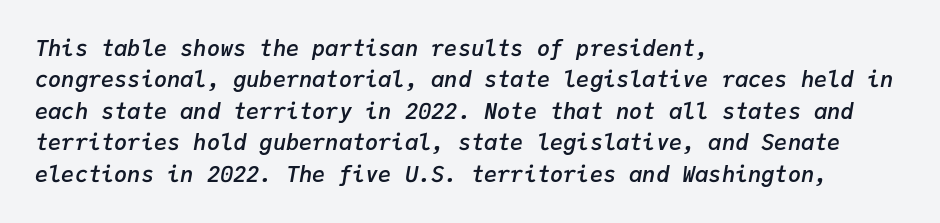
{"italic": "yes", "lean": "right", "slant_degrees": 9, "bold": "semi", "underline": "no", "align": "left", "line_spacing": "normal", "line_spacing_ratio": 1.43, "letter_spacing": "normal", "letter_spacing_em": 0.0, "glyph_px": 22}
